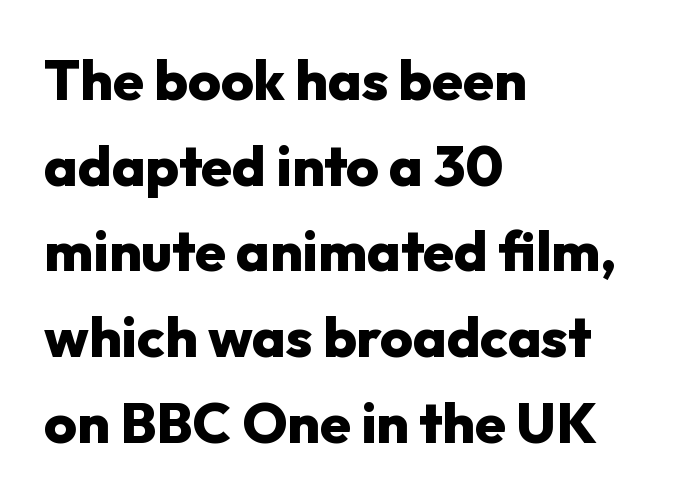
The image shows 56 px heavy sans-serif type, upright; set left-aligned, normal line spacing (1.53x), normal letter spacing, not underlined; low stroke contrast and a medium x-height.
